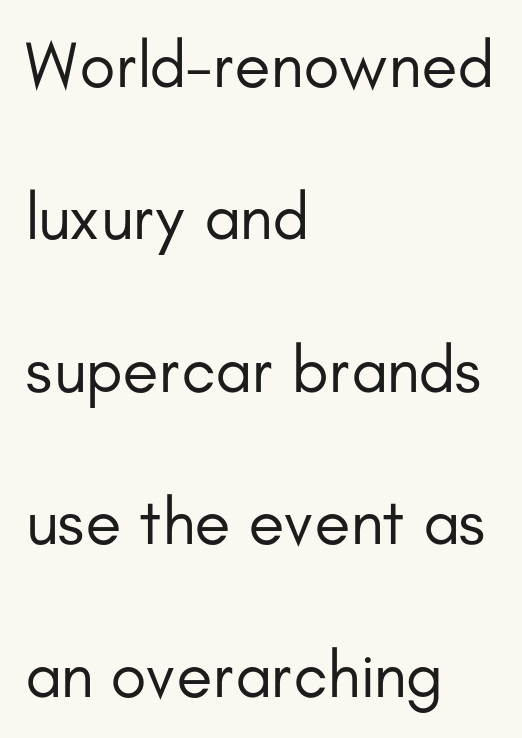
Q: Is the text bold? A: No.
Q: Is the text italic (slanted)? A: No, it is upright.
Q: Is the typeface a serif or a sans-serif typeface? A: Sans-serif.
Q: Is the text underlined? A: No.
Q: How is the paragraph aligned? A: Left-aligned.
Q: Is the spacing between letters normal or unusually wide? A: Normal.
Q: Is the spacing between lines tight, normal or loose? A: Loose.
Q: Width (condensed, normal, or wide)? A: Normal.
Q: Stroke contrast? A: Low.
Q: x-height? A: Small.
Q: Monospaced? A: No.
